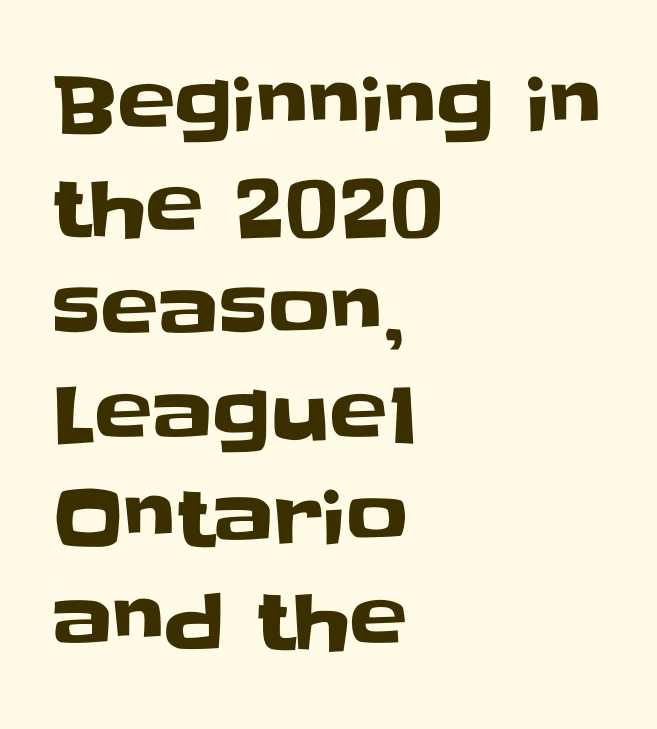
The image shows 77 px sans-serif type, upright; set left-aligned, normal line spacing (1.34x), normal letter spacing, not underlined; low stroke contrast and a large x-height.
